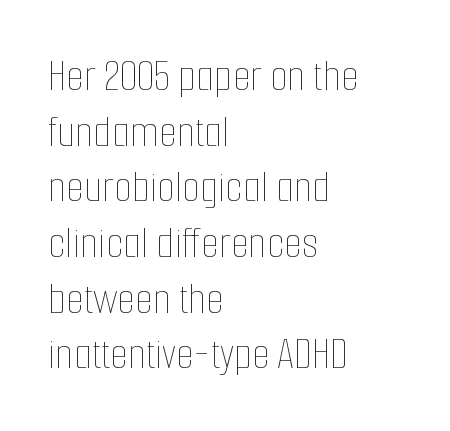
{"italic": "no", "bold": "no", "weight": "thin", "width": "condensed", "stroke_contrast": "low", "x_height": "medium", "monospaced": "no", "underline": "no", "align": "left", "line_spacing_ratio": 1.21, "letter_spacing": "normal", "letter_spacing_em": 0.0, "glyph_px": 46}
